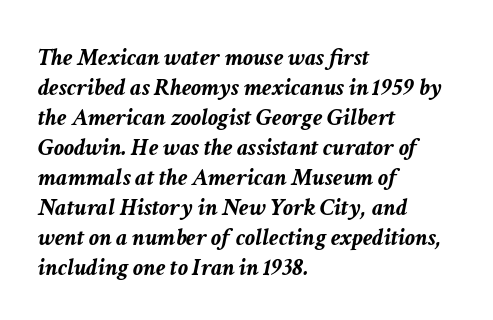
Tracking value appears to be zero — textbook default spacing. The glyphs are unaccompanied by any horizontal stroke below them. Characters are canted at an angle relative to the baseline's perpendicular. Casual observation: everything's shoved over to the left.
